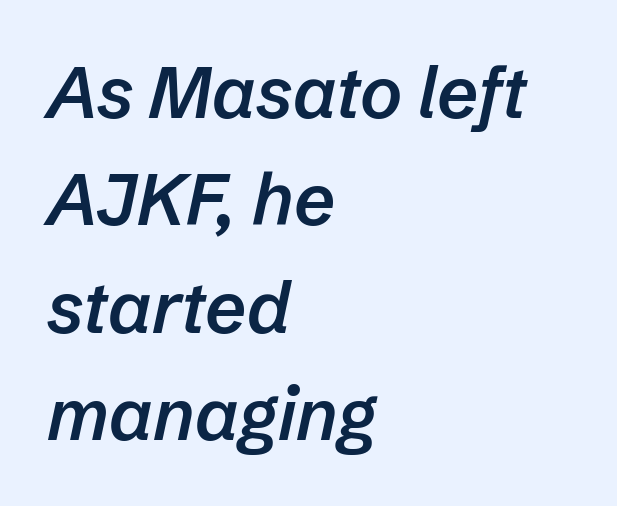
The image shows 72 px semibold type, italic (leaning right); set left-aligned, normal line spacing (1.49x), normal letter spacing, not underlined; low stroke contrast and a medium x-height.
